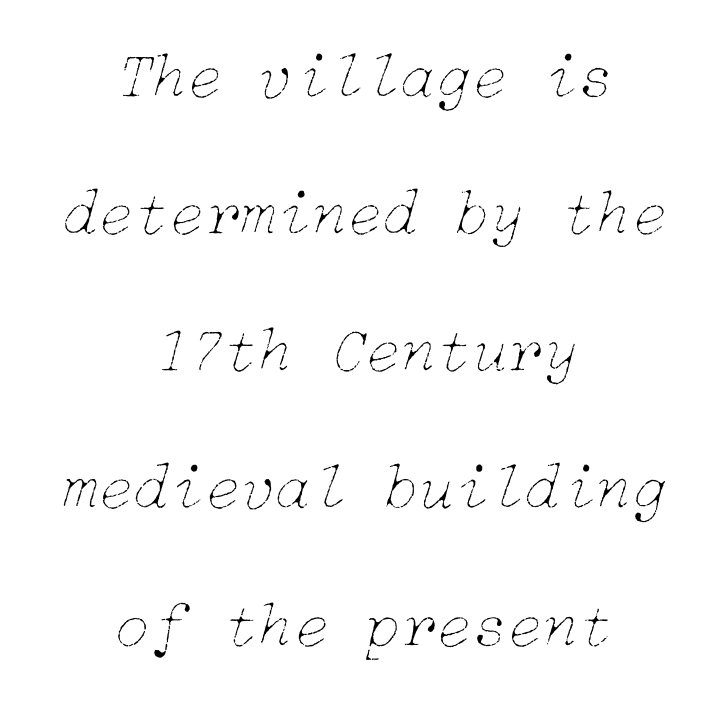
{"italic": "yes", "lean": "right", "slant_degrees": 15, "bold": "no", "weight": "thin", "width": "normal", "stroke_contrast": "low", "x_height": "medium", "underline": "no", "align": "center", "line_spacing": "loose", "line_spacing_ratio": 2.11, "letter_spacing": "normal", "letter_spacing_em": 0.0, "glyph_px": 65}
